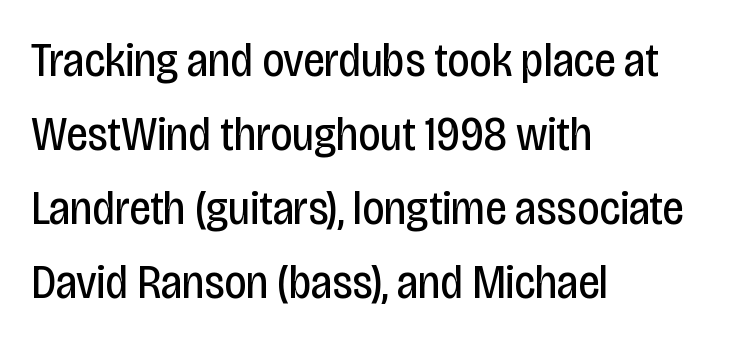
Tracking value appears to be zero — textbook default spacing. These lines are set flush left with a ragged right edge. Just letters on the line, the space beneath them empty. Nothing sits at the stroke ends, so this counts as sans-serif.
